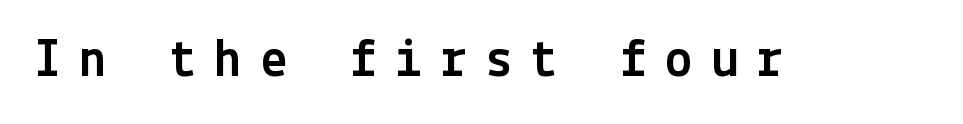
The image shows 55 px sans-serif type, upright; set unusually wide letter spacing (+0.32 em), not underlined; a medium x-height.
